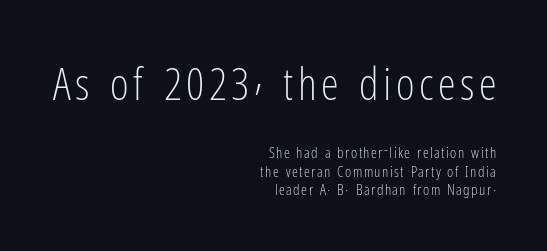
Q: Is the text bold? A: No.
Q: Is the text italic (slanted)? A: No, it is upright.
Q: Is the typeface a serif or a sans-serif typeface? A: Sans-serif.
Q: Is the text underlined? A: No.
Q: How is the paragraph aligned? A: Right-aligned.
Q: Which block of text is set in a larger size, the first (top) or the second (bottom)? A: The first (top) one.
Q: Width (condensed, normal, or wide)? A: Condensed.
Q: Stroke contrast? A: Low.
Q: x-height? A: Medium.
Q: Monospaced? A: No.
